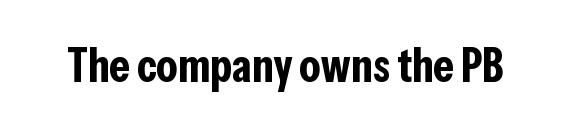
{"serif": "no", "italic": "no", "bold": "yes", "weight": "bold", "width": "condensed", "stroke_contrast": "low", "x_height": "medium", "monospaced": "no", "underline": "no", "letter_spacing": "normal", "letter_spacing_em": 0.0, "glyph_px": 47}
